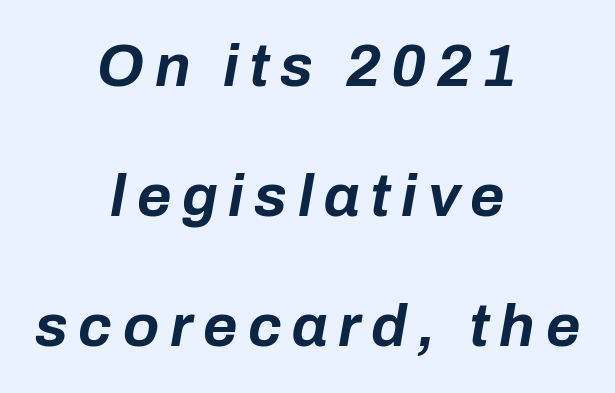
Every letter is thick-stroked: bold, no question. Leading: increased. The glyphs are unaccompanied by any horizontal stroke below them. Caption: multi-line text, centered on the measure. Each letter keeps its own natural width here, so spacing adapts to shape.
